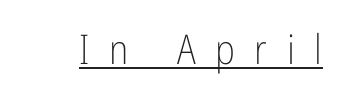
Is this a sans? Yes — the strokes have no serifs. Counters stay open thanks to moderate or lighter strokes. Has an underline been added? It has. Rendered with straight, roman letterforms. Spacing verdict: proportional, widths tailored to each character. The tracking jumps out immediately: characters are airy and widely separated.
